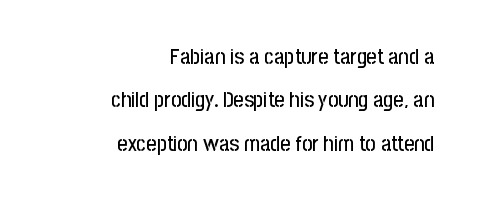
The gap between lines stays unmarked. Short note: letters normally spaced. Which margin do the lines hug? The right one — the left edge is uneven. This is the regular roman posture of the typeface. Does the leading feel generous? Absolutely, it's lavish.
